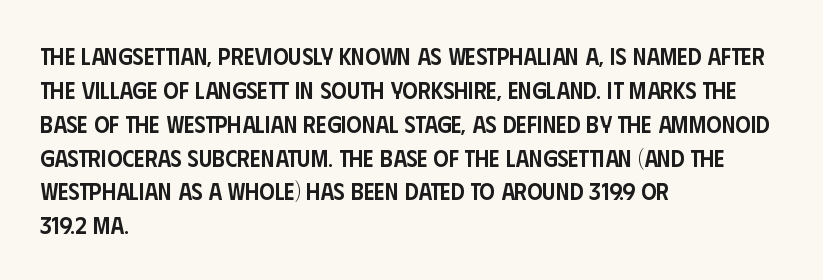
The image shows 24 px text type, upright; set left-aligned, normal line spacing (1.41x), normal letter spacing, not underlined.
